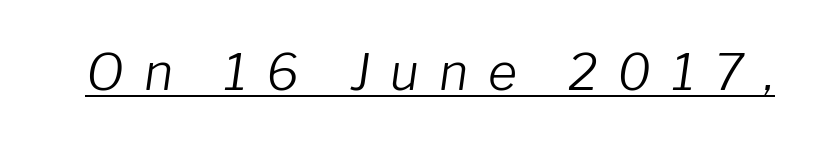
{"italic": "yes", "lean": "right", "slant_degrees": 8, "bold": "no", "weight": "light", "width": "normal", "stroke_contrast": "low", "x_height": "medium", "monospaced": "no", "underline": "yes", "letter_spacing": "wide", "letter_spacing_em": 0.4, "glyph_px": 50}
